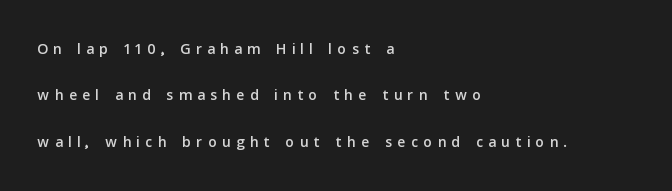
The image shows 21 px text type, upright; set left-aligned, loose line spacing (2.21x), unusually wide letter spacing (+0.28 em), not underlined.
